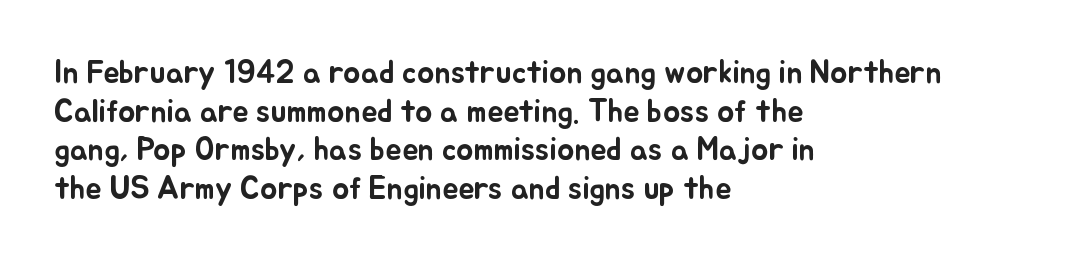
The compositor pushed each line to the left boundary. Only glyphs here, with clear space below each row. Varying glyph widths throughout — classic text-font behaviour. These lines keep a tight, regular rhythm from letter to letter.
